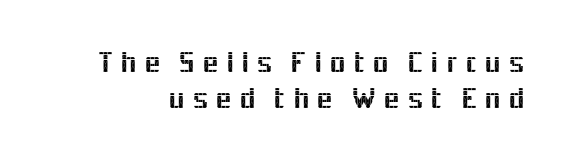
The image shows 30 px sans-serif type, upright; set line spacing 1.2x, unusually wide letter spacing (+0.22 em), not underlined; a medium x-height.
